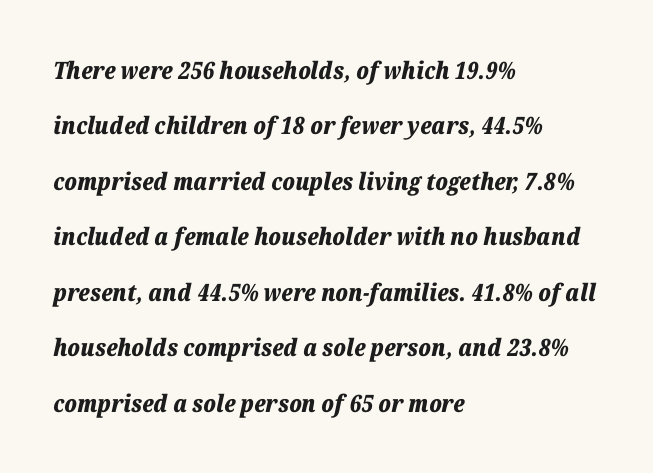
Q: Is the text bold? A: Yes.
Q: Is the text italic (slanted)? A: Yes, it leans right by about 12 degrees.
Q: Is the text underlined? A: No.
Q: How is the paragraph aligned? A: Left-aligned.
Q: Is the spacing between letters normal or unusually wide? A: Normal.
Q: Is the spacing between lines tight, normal or loose? A: Loose.
